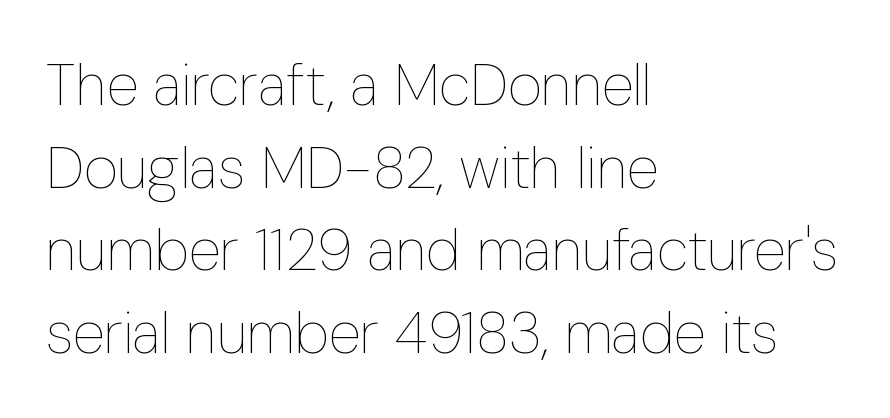
The image shows 59 px thin, condensed type, upright; set left-aligned, normal line spacing (1.4x), normal letter spacing, not underlined; low stroke contrast and a medium x-height.
